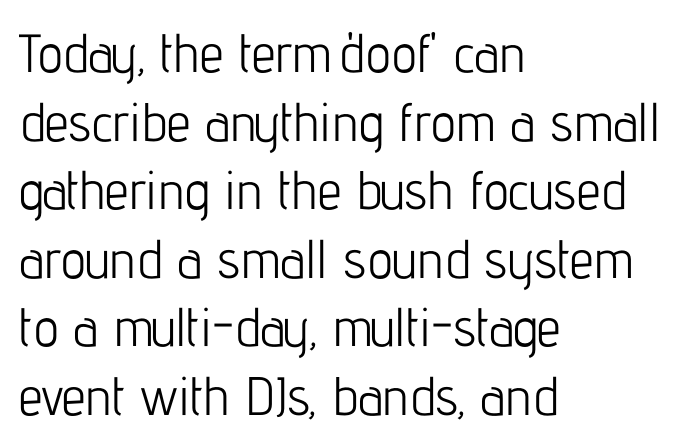
Q: Is the text bold? A: No.
Q: Is the text italic (slanted)? A: No, it is upright.
Q: Is the typeface a serif or a sans-serif typeface? A: Sans-serif.
Q: Is the text underlined? A: No.
Q: How is the paragraph aligned? A: Left-aligned.
Q: Is the spacing between letters normal or unusually wide? A: Normal.
Q: Is the spacing between lines tight, normal or loose? A: Normal.
Q: Width (condensed, normal, or wide)? A: Condensed.
Q: Stroke contrast? A: Low.
Q: x-height? A: Medium.
Q: Monospaced? A: No.
